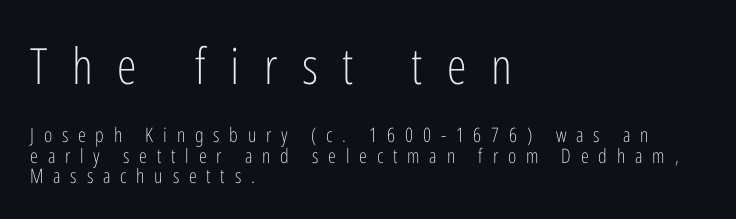
Q: Is the text bold? A: No.
Q: Is the text italic (slanted)? A: No, it is upright.
Q: Is the typeface a serif or a sans-serif typeface? A: Sans-serif.
Q: Is the text underlined? A: No.
Q: How is the paragraph aligned? A: Left-aligned.
Q: Is the spacing between letters normal or unusually wide? A: Unusually wide.
Q: Is the spacing between lines tight, normal or loose? A: Tight.
Q: Which block of text is set in a larger size, the first (top) or the second (bottom)? A: The first (top) one.
Q: Width (condensed, normal, or wide)? A: Condensed.
Q: Stroke contrast? A: Low.
Q: x-height? A: Medium.
Q: Monospaced? A: No.
